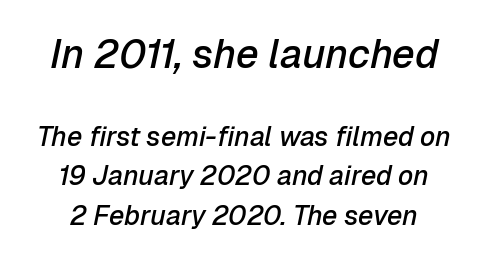
{"italic": "yes", "lean": "right", "slant_degrees": 12, "bold": "semi", "weight": "semibold", "width": "normal", "stroke_contrast": "low", "x_height": "medium", "monospaced": "no", "underline": "no", "line_spacing": "normal", "line_spacing_ratio": 1.47, "letter_spacing": "normal", "letter_spacing_em": 0.0, "larger_block": "first", "size_ratio": 1.48, "glyph_px": 40}
